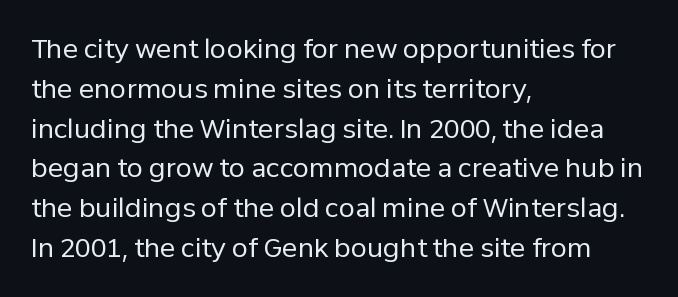
Nobody touched the tracking dial on this one. Line starts are locked; line ends wander. The block of text has a typical density, with ordinary space between rows. The glyphs are unaccompanied by any horizontal stroke below them. Notice how the stems are strictly vertical — no italics here. These glyphs show unthickened strokes, regular width or finer.
